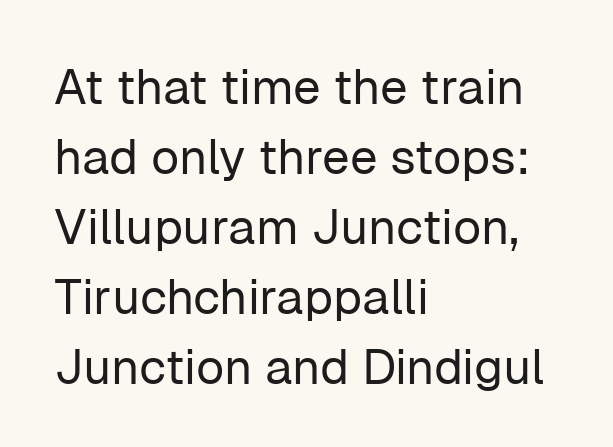
{"serif": "no", "italic": "no", "bold": "no", "weight": "regular", "width": "normal", "stroke_contrast": "low", "x_height": "medium", "monospaced": "no", "underline": "no", "align": "left", "line_spacing": "normal", "line_spacing_ratio": 1.43, "letter_spacing": "normal", "letter_spacing_em": 0.0, "glyph_px": 49}
